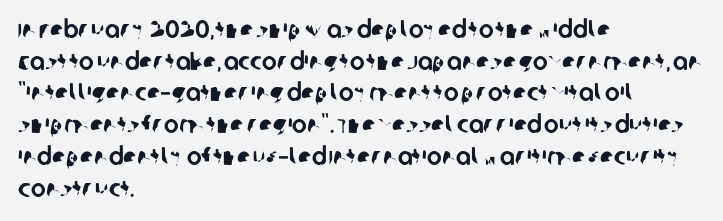
Q: Is the text underlined? A: No.
Q: How is the paragraph aligned? A: Left-aligned.
Q: Is the spacing between letters normal or unusually wide? A: Normal.
Q: Is the spacing between lines tight, normal or loose? A: Normal.
